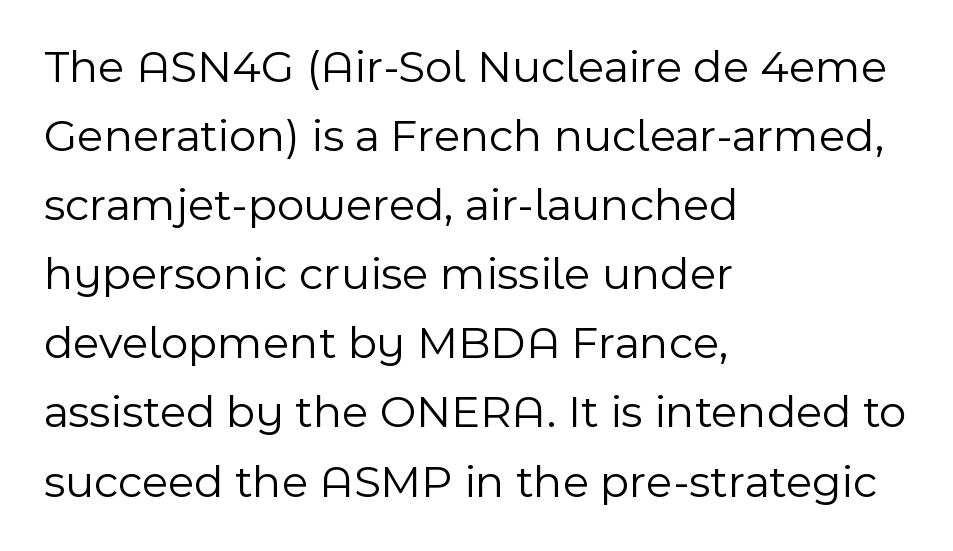
{"serif": "no", "italic": "no", "bold": "no", "weight": "light", "width": "normal", "x_height": "medium", "monospaced": "no", "underline": "no", "align": "left", "line_spacing": "normal", "line_spacing_ratio": 1.47, "letter_spacing": "normal", "letter_spacing_em": 0.0, "glyph_px": 47}
